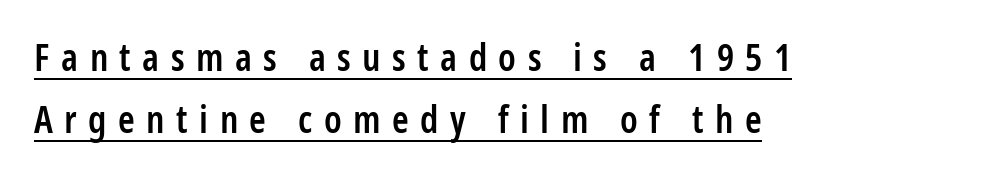
Q: Is the text bold? A: Semi-bold.
Q: Is the text italic (slanted)? A: No, it is upright.
Q: Is the typeface a serif or a sans-serif typeface? A: Sans-serif.
Q: Is the text underlined? A: Yes.
Q: How is the paragraph aligned? A: Left-aligned.
Q: Is the spacing between letters normal or unusually wide? A: Unusually wide.
Q: Is the spacing between lines tight, normal or loose? A: Normal.
Q: Width (condensed, normal, or wide)? A: Condensed.
Q: Stroke contrast? A: Low.
Q: x-height? A: Large.
Q: Monospaced? A: No.
